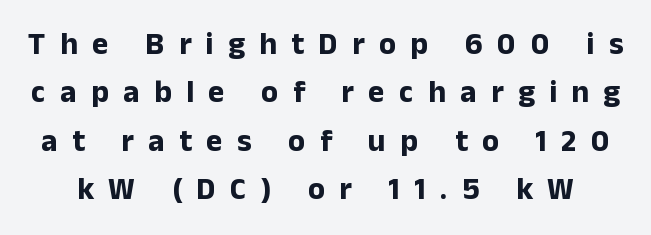
On the weight axis this lands at bold, roughly 700. Do the letters lean? They stand straight. These lines sit exactly where default settings would place them. Do the characters align in a grid? No, the font is proportional. Display-style spreading of the glyphs; the letterfit is very open. Clear beneath every line of the passage.
